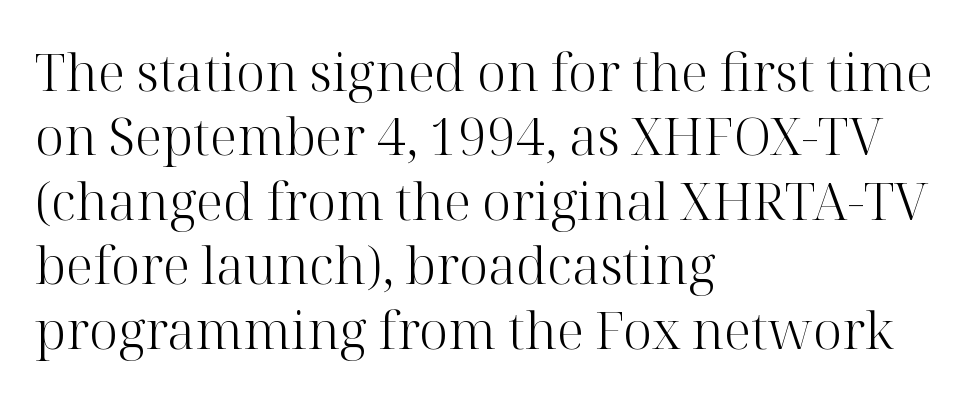
Q: Is the text bold? A: No.
Q: Is the text italic (slanted)? A: No, it is upright.
Q: Is the typeface a serif or a sans-serif typeface? A: Serif.
Q: Is the text underlined? A: No.
Q: How is the paragraph aligned? A: Left-aligned.
Q: Is the spacing between letters normal or unusually wide? A: Normal.
Q: Width (condensed, normal, or wide)? A: Normal.
Q: Stroke contrast? A: High.
Q: x-height? A: Medium.
Q: Monospaced? A: No.
